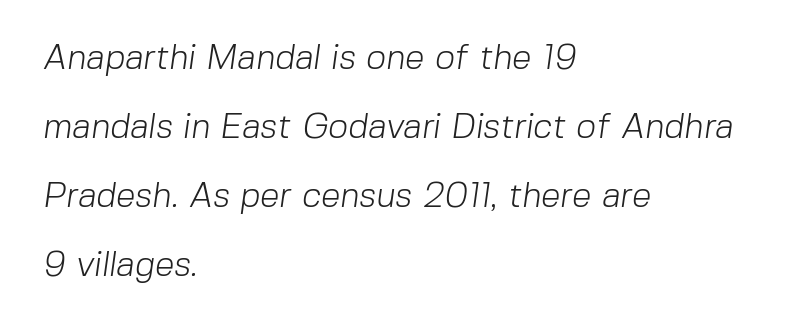
Q: Is the text bold? A: No.
Q: Is the typeface a serif or a sans-serif typeface? A: Sans-serif.
Q: Is the text underlined? A: No.
Q: How is the paragraph aligned? A: Left-aligned.
Q: Is the spacing between letters normal or unusually wide? A: Normal.
Q: Is the spacing between lines tight, normal or loose? A: Loose.
Q: Width (condensed, normal, or wide)? A: Normal.
Q: Stroke contrast? A: Low.
Q: x-height? A: Medium.
Q: Monospaced? A: No.
